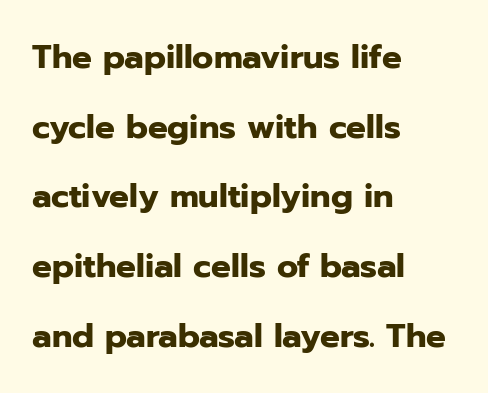
Q: Is the text bold? A: Yes.
Q: Is the text italic (slanted)? A: No, it is upright.
Q: Is the typeface a serif or a sans-serif typeface? A: Sans-serif.
Q: Is the text underlined? A: No.
Q: How is the paragraph aligned? A: Left-aligned.
Q: Is the spacing between letters normal or unusually wide? A: Normal.
Q: Is the spacing between lines tight, normal or loose? A: Loose.
Q: Width (condensed, normal, or wide)? A: Normal.
Q: Stroke contrast? A: Low.
Q: x-height? A: Medium.
Q: Monospaced? A: No.
